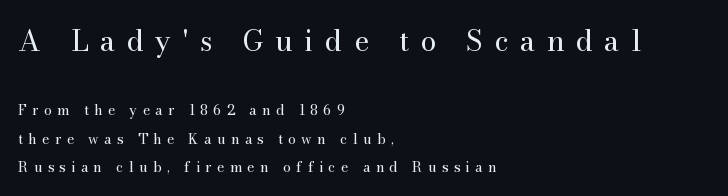
The image shows 29 px regular-weight serif type, upright; set left-aligned, loose line spacing (2.01x), unusually wide letter spacing (+0.39 em), not underlined; the first (top) block is 2.07x larger; medium stroke contrast and a small x-height.
